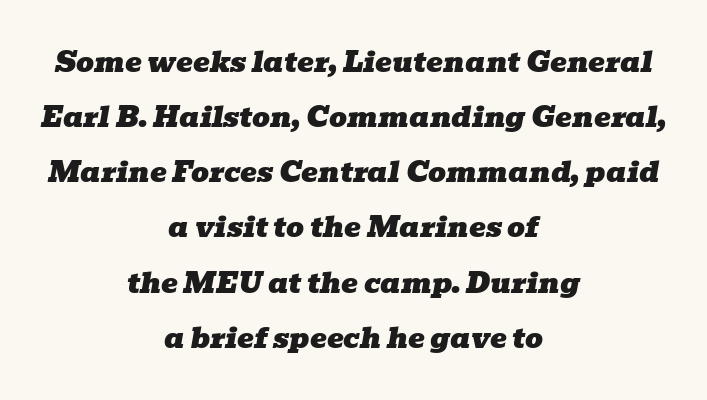
Q: Is the text italic (slanted)? A: Yes, it leans right by about 10 degrees.
Q: Is the typeface a serif or a sans-serif typeface? A: Serif.
Q: Is the text underlined? A: No.
Q: How is the paragraph aligned? A: Centered.
Q: Is the spacing between letters normal or unusually wide? A: Normal.
Q: Is the spacing between lines tight, normal or loose? A: Loose.
Q: Width (condensed, normal, or wide)? A: Wide.
Q: Stroke contrast? A: Low.
Q: x-height? A: Medium.
Q: Monospaced? A: No.
